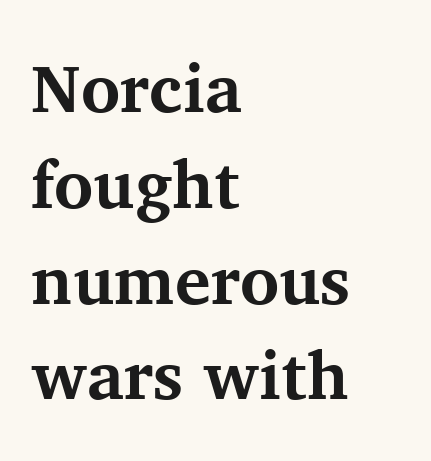
Q: Is the text bold? A: Yes.
Q: Is the text italic (slanted)? A: No, it is upright.
Q: Is the typeface a serif or a sans-serif typeface? A: Serif.
Q: Is the text underlined? A: No.
Q: How is the paragraph aligned? A: Left-aligned.
Q: Is the spacing between letters normal or unusually wide? A: Normal.
Q: Is the spacing between lines tight, normal or loose? A: Normal.
Q: Width (condensed, normal, or wide)? A: Normal.
Q: Stroke contrast? A: Medium.
Q: x-height? A: Medium.
Q: Monospaced? A: No.
